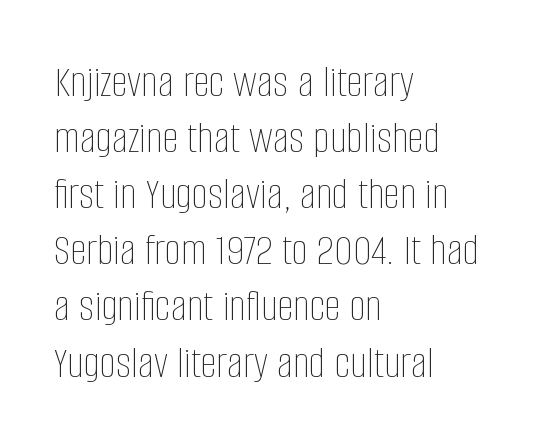
Glance below the letters and you will spot only blank space. Each letter keeps its own natural width here, so spacing adapts to shape. The letters stand upright; this is a roman face. Stem width sits at or under what a default text font uses.
